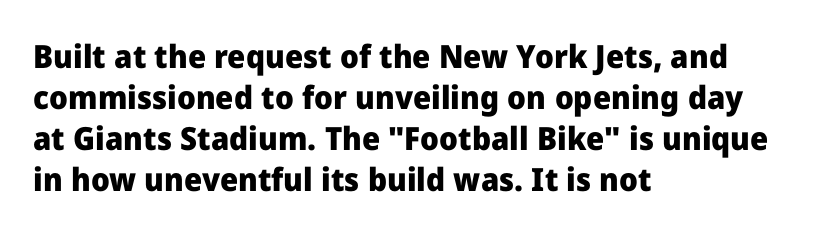
Q: Is the text bold? A: Yes.
Q: Is the text italic (slanted)? A: No, it is upright.
Q: Is the typeface a serif or a sans-serif typeface? A: Sans-serif.
Q: Is the text underlined? A: No.
Q: How is the paragraph aligned? A: Left-aligned.
Q: Is the spacing between letters normal or unusually wide? A: Normal.
Q: Is the spacing between lines tight, normal or loose? A: Normal.
Q: Width (condensed, normal, or wide)? A: Normal.
Q: Stroke contrast? A: Low.
Q: x-height? A: Medium.
Q: Monospaced? A: No.
